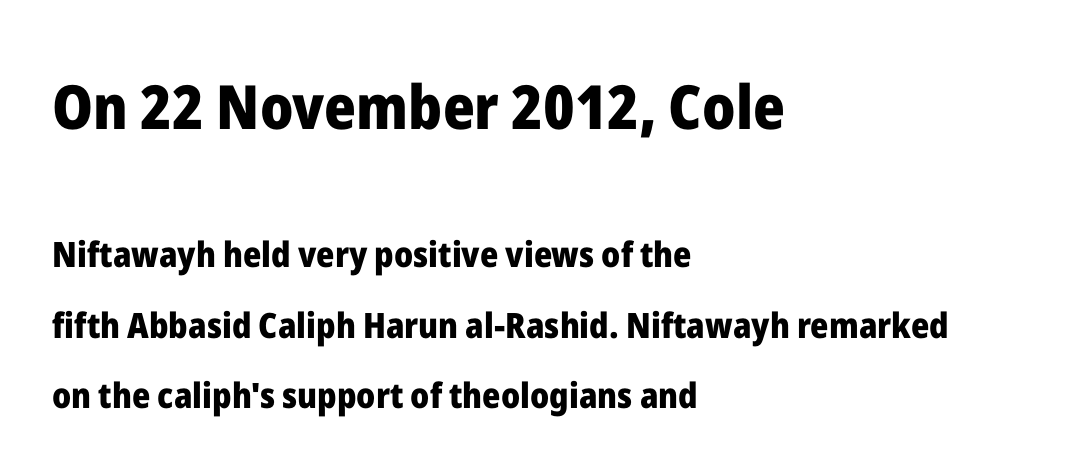
{"serif": "no", "italic": "no", "bold": "yes", "weight": "heavy", "width": "normal", "stroke_contrast": "low", "x_height": "medium", "monospaced": "no", "underline": "no", "align": "left", "line_spacing": "loose", "line_spacing_ratio": 2.01, "letter_spacing": "normal", "letter_spacing_em": 0.0, "larger_block": "first", "size_ratio": 1.74, "glyph_px": 61}
